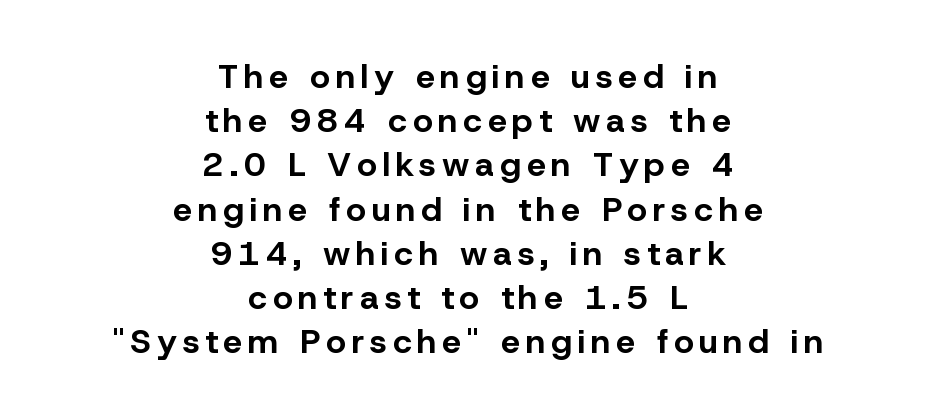
The image shows 34 px bold sans-serif type, upright; set centered, normal line spacing (1.3x), not underlined; low stroke contrast and a medium x-height.
